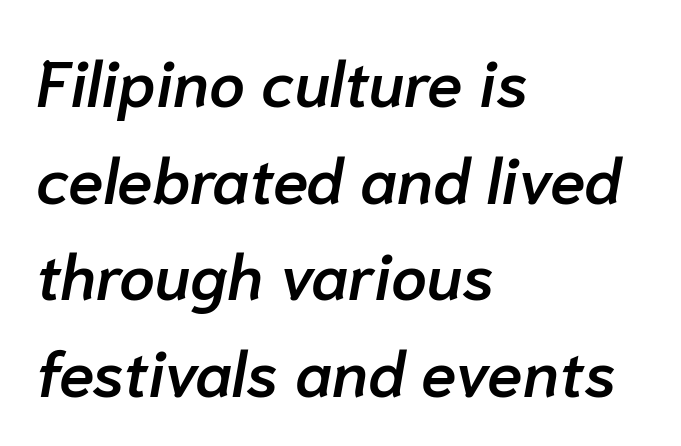
{"italic": "yes", "lean": "right", "slant_degrees": 10, "bold": "semi", "weight": "semibold", "width": "normal", "stroke_contrast": "low", "x_height": "medium", "monospaced": "no", "underline": "no", "align": "left", "line_spacing": "normal", "line_spacing_ratio": 1.51, "letter_spacing": "normal", "letter_spacing_em": 0.0, "glyph_px": 64}
